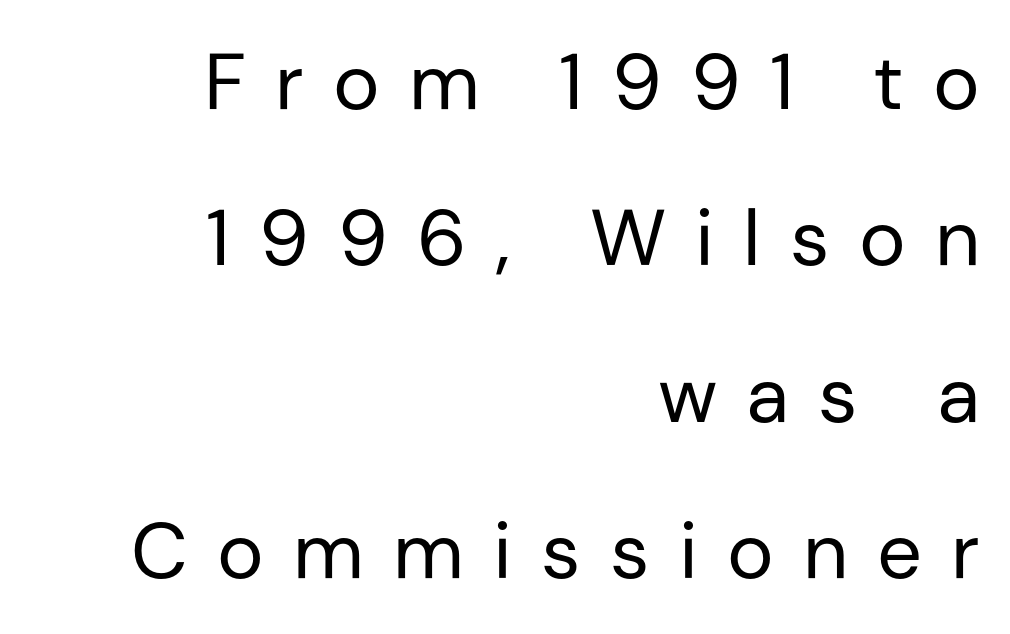
The image shows 79 px regular-weight sans-serif type, upright; set right-aligned, loose line spacing (1.98x), unusually wide letter spacing (+0.37 em), not underlined; low stroke contrast and a medium x-height.
